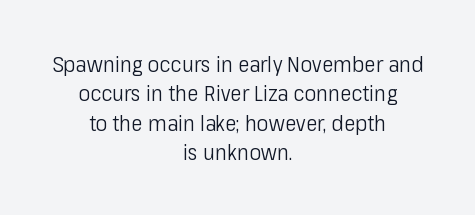
Q: Is the text bold? A: No.
Q: Is the text italic (slanted)? A: No, it is upright.
Q: Is the text underlined? A: No.
Q: How is the paragraph aligned? A: Centered.
Q: Is the spacing between letters normal or unusually wide? A: Normal.
Q: Is the spacing between lines tight, normal or loose? A: Normal.
